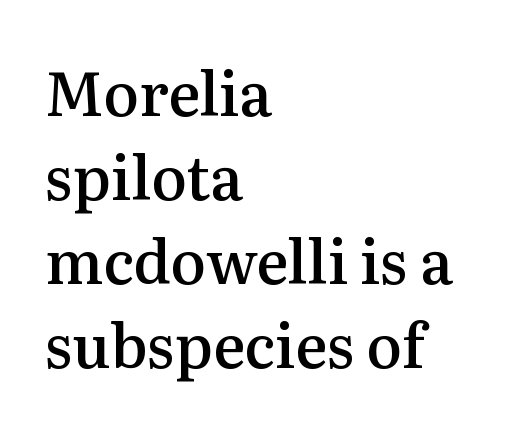
The image shows 60 px semibold serif type, upright; set left-aligned, normal line spacing (1.4x), normal letter spacing, not underlined; medium stroke contrast and a medium x-height.
